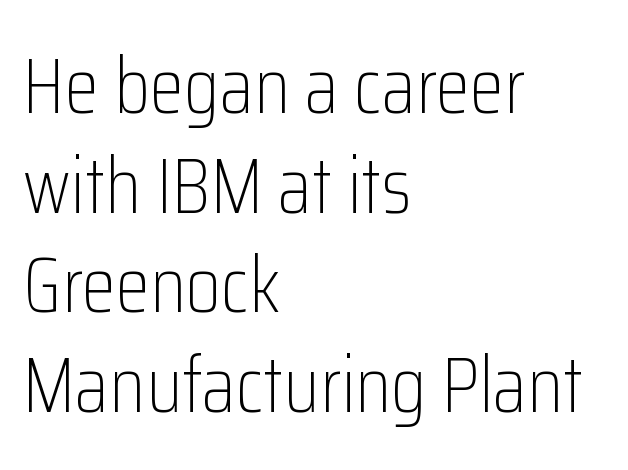
{"serif": "no", "italic": "no", "bold": "no", "weight": "light", "width": "condensed", "stroke_contrast": "low", "x_height": "medium", "monospaced": "no", "underline": "no", "align": "left", "line_spacing": "normal", "line_spacing_ratio": 1.26, "letter_spacing": "normal", "letter_spacing_em": 0.0, "glyph_px": 79}
